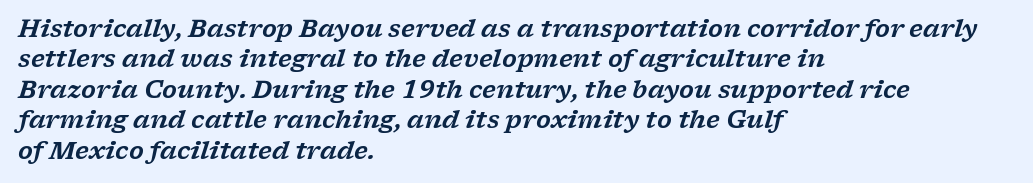
The image shows 24 px text type, italic (leaning right); set left-aligned, normal line spacing (1.27x), normal letter spacing, not underlined.
